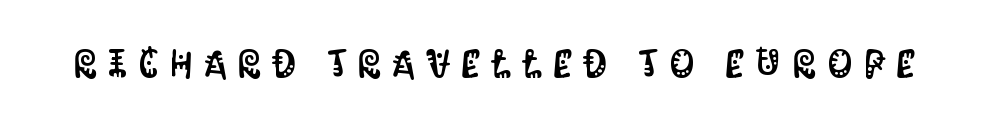
The letters advance in unequal steps, a hallmark of proportional type. Type style note: lacks serifs. The area under the type is left untouched. Designer's note — italics off, roman on. Observe the wide spacing: letters keep a clear distance from each other.
